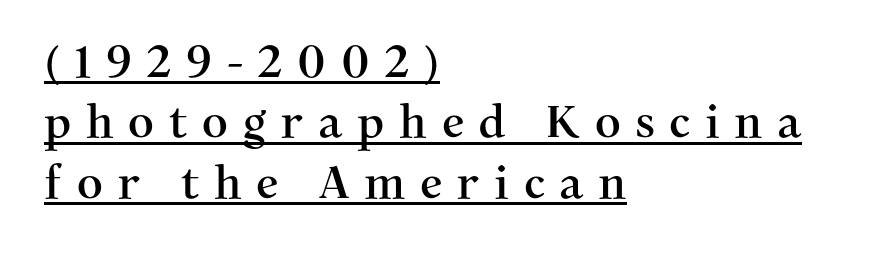
Unlike italic type, these characters show no tilt at all. Each line of the rendering has a horizontal stroke beneath the glyphs. Display-style spreading of the glyphs; the letterfit is very open. Caption: multi-line text, flush left, ragged right. The rendering uses a moderate line-height, typical for paragraphs.
